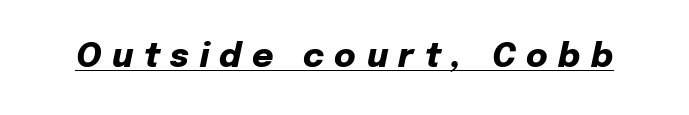
Looking at the ascenders, they clearly lean. A rule runs beneath these lines of type. Stroke thickness is high; the sample reads as a true bold. The letterforms stand isolated, each surrounded by extra space. The letters advance in unequal steps, a hallmark of proportional type.
